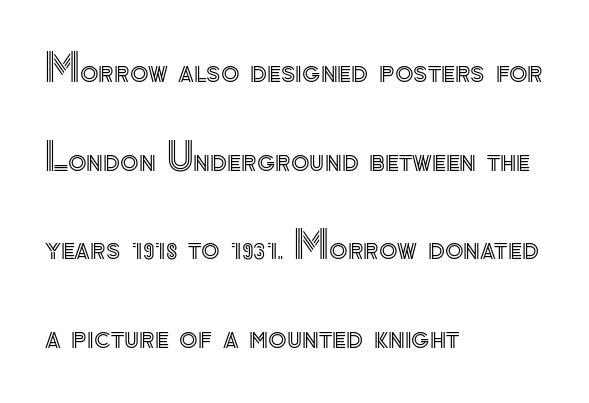
Q: Is the text italic (slanted)? A: No, it is upright.
Q: Is the text underlined? A: No.
Q: How is the paragraph aligned? A: Left-aligned.
Q: Is the spacing between letters normal or unusually wide? A: Normal.
Q: Is the spacing between lines tight, normal or loose? A: Loose.
Q: Width (condensed, normal, or wide)? A: Normal.
Q: x-height? A: Small.
Q: Monospaced? A: No.
